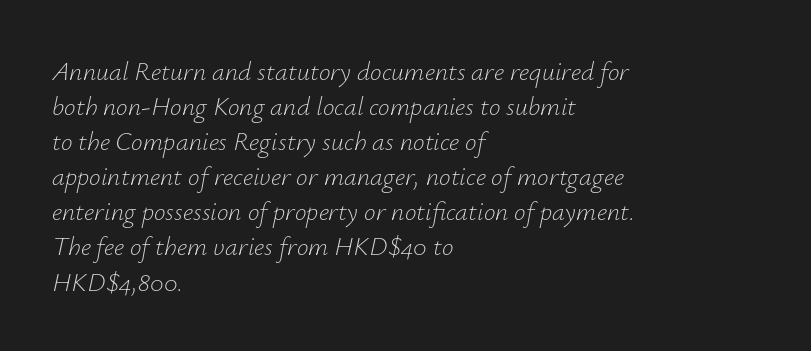
The image shows 26 px text type, italic (leaning right); set left-aligned, normal line spacing (1.35x), normal letter spacing, not underlined.
